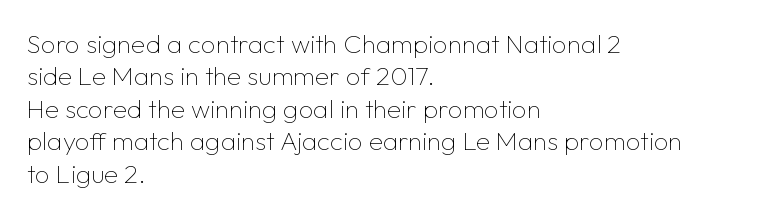
The image shows 26 px text type, upright; set left-aligned, normal line spacing (1.25x), normal letter spacing, not underlined.
